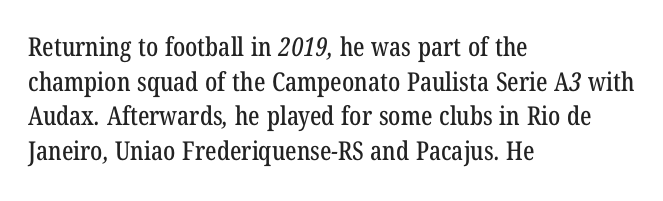
Q: Is the text underlined? A: No.
Q: How is the paragraph aligned? A: Left-aligned.
Q: Is the spacing between letters normal or unusually wide? A: Normal.
Q: Is the spacing between lines tight, normal or loose? A: Normal.
